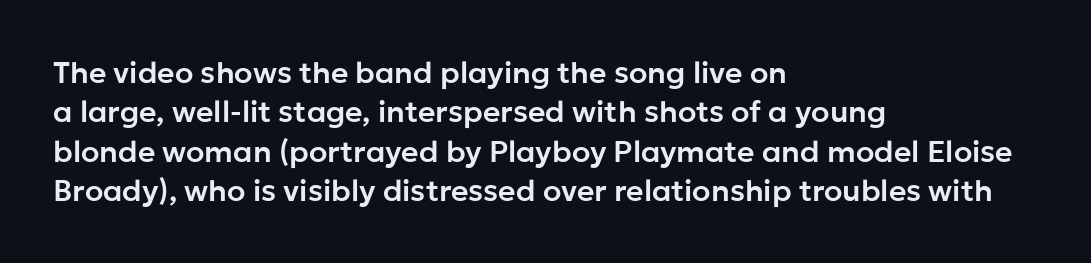
Q: Is the text italic (slanted)? A: No, it is upright.
Q: Is the typeface a serif or a sans-serif typeface? A: Sans-serif.
Q: Is the text underlined? A: No.
Q: How is the paragraph aligned? A: Left-aligned.
Q: Is the spacing between letters normal or unusually wide? A: Normal.
Q: Is the spacing between lines tight, normal or loose? A: Normal.
Q: Width (condensed, normal, or wide)? A: Normal.
Q: Stroke contrast? A: Low.
Q: x-height? A: Medium.
Q: Monospaced? A: No.
